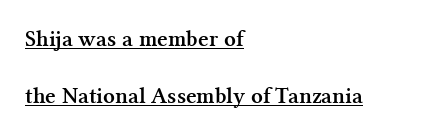
Caption: standard tracking, unaltered. Has an underline been added? It has. Line starts are locked; line ends wander. The specimen reads as upright at a glance.
